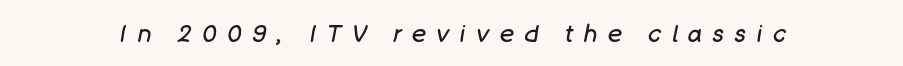
Letter spacing: wide. Is this a heavy cut? Hardly; it is regular or lighter. Looking at the ascenders, they clearly lean. Check the space under the baseline: it is left empty.
